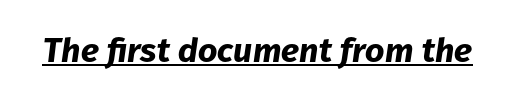
Q: Is the text bold? A: Yes.
Q: Is the text italic (slanted)? A: Yes, it leans right by about 8 degrees.
Q: Is the text underlined? A: Yes.
Q: Is the spacing between letters normal or unusually wide? A: Normal.
Q: Width (condensed, normal, or wide)? A: Normal.
Q: Stroke contrast? A: Low.
Q: x-height? A: Medium.
Q: Monospaced? A: No.
